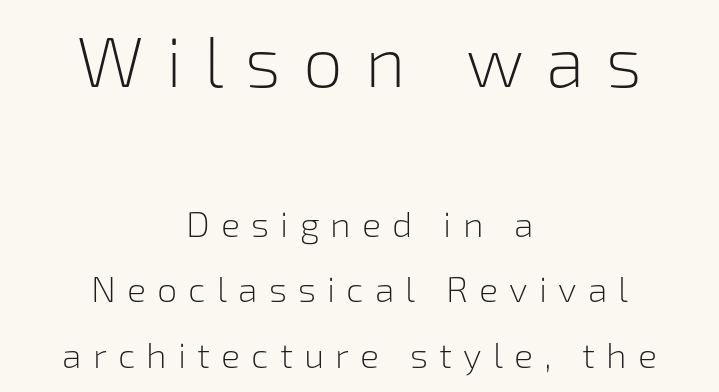
{"serif": "no", "italic": "no", "bold": "no", "weight": "light", "width": "normal", "stroke_contrast": "low", "x_height": "medium", "monospaced": "no", "underline": "no", "align": "center", "line_spacing_ratio": 1.81, "letter_spacing": "wide", "letter_spacing_em": 0.31, "larger_block": "first", "size_ratio": 1.97, "glyph_px": 71}
